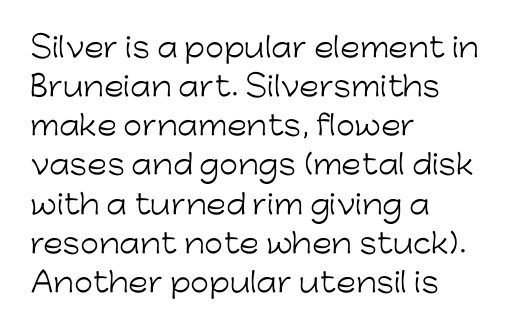
The image shows 27 px text type, upright; set left-aligned, normal line spacing (1.45x), normal letter spacing, not underlined.
